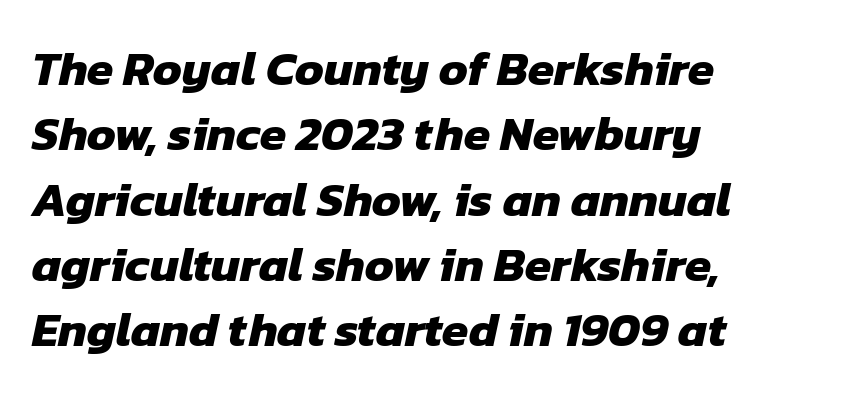
Q: Is the text bold? A: Yes.
Q: Is the typeface a serif or a sans-serif typeface? A: Sans-serif.
Q: Is the text underlined? A: No.
Q: How is the paragraph aligned? A: Left-aligned.
Q: Is the spacing between letters normal or unusually wide? A: Normal.
Q: Is the spacing between lines tight, normal or loose? A: Normal.
Q: Width (condensed, normal, or wide)? A: Normal.
Q: Stroke contrast? A: Low.
Q: x-height? A: Medium.
Q: Monospaced? A: No.
